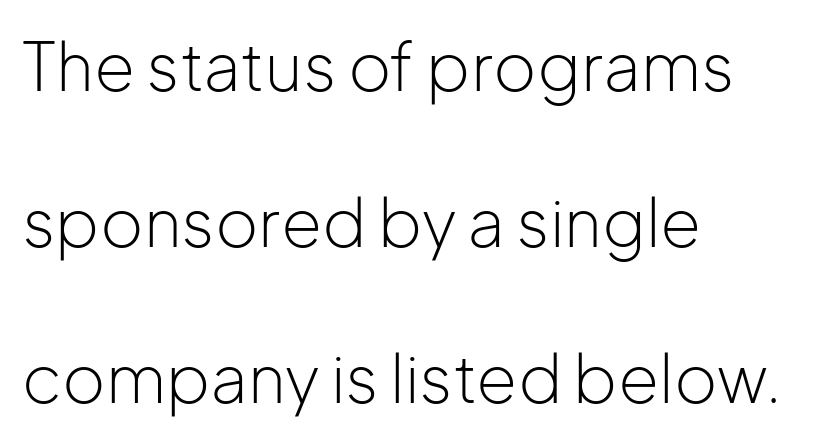
The rag falls on the right side of this text block. Classification — sans serif. The font's upright variant was chosen for this text. The specimen omits any rule beneath the text block's lines. Rows of type keep a wide berth in the vertical direction.
